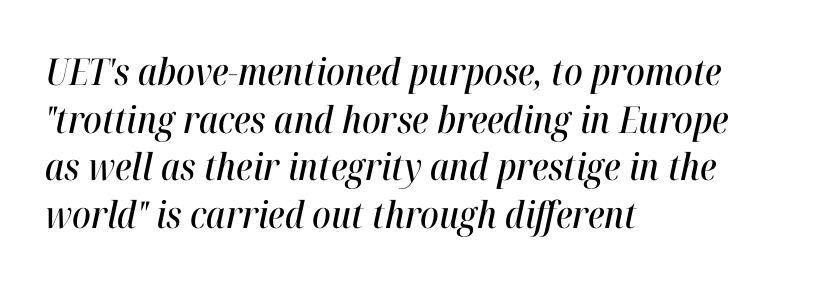
The image shows 37 px condensed type, italic (leaning right); set left-aligned, normal line spacing (1.29x), normal letter spacing, not underlined; high stroke contrast and a medium x-height.
